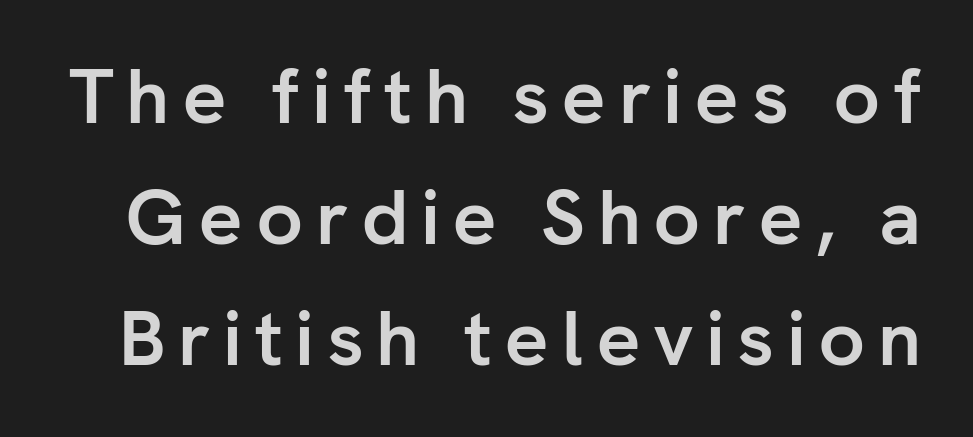
Q: Is the text bold? A: Yes.
Q: Is the text italic (slanted)? A: No, it is upright.
Q: Is the typeface a serif or a sans-serif typeface? A: Sans-serif.
Q: Is the text underlined? A: No.
Q: Is the spacing between lines tight, normal or loose? A: Normal.
Q: Width (condensed, normal, or wide)? A: Normal.
Q: Stroke contrast? A: Low.
Q: x-height? A: Medium.
Q: Monospaced? A: No.
